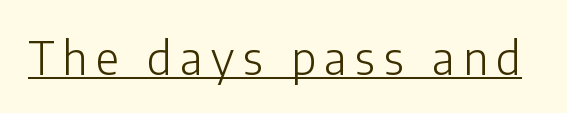
Q: Is the text bold? A: No.
Q: Is the text italic (slanted)? A: No, it is upright.
Q: Is the typeface a serif or a sans-serif typeface? A: Sans-serif.
Q: Is the text underlined? A: Yes.
Q: Width (condensed, normal, or wide)? A: Normal.
Q: Stroke contrast? A: Low.
Q: x-height? A: Medium.
Q: Monospaced? A: No.
